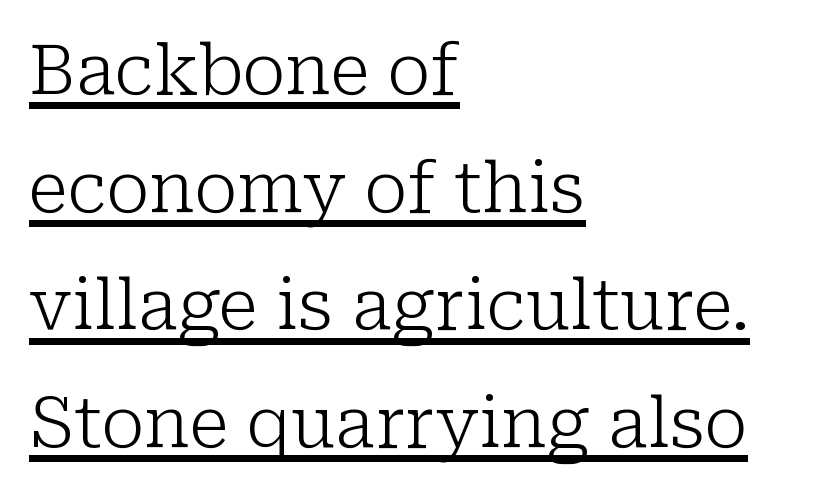
Q: Is the text bold? A: No.
Q: Is the text italic (slanted)? A: No, it is upright.
Q: Is the typeface a serif or a sans-serif typeface? A: Serif.
Q: Is the text underlined? A: Yes.
Q: How is the paragraph aligned? A: Left-aligned.
Q: Is the spacing between letters normal or unusually wide? A: Normal.
Q: Is the spacing between lines tight, normal or loose? A: Normal.
Q: Width (condensed, normal, or wide)? A: Normal.
Q: Stroke contrast? A: Low.
Q: x-height? A: Medium.
Q: Monospaced? A: No.
